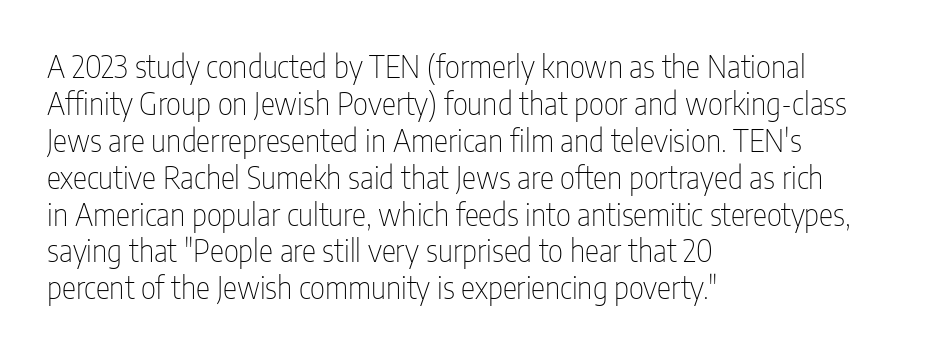
The image shows 30 px thin, condensed sans-serif type, upright; set left-aligned, line spacing 1.23x, normal letter spacing, not underlined; low stroke contrast and a medium x-height.
